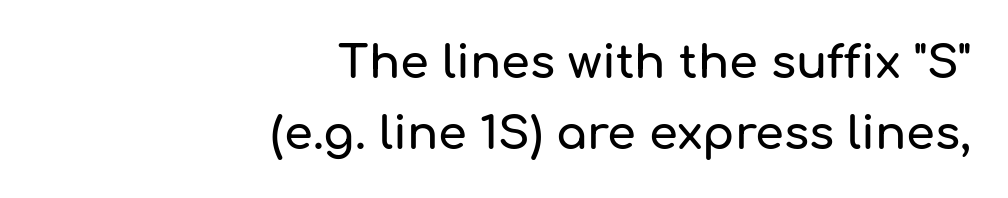
The image shows 46 px sans-serif type, upright; set right-aligned, normal line spacing (1.55x), normal letter spacing, not underlined; low stroke contrast and a medium x-height.
